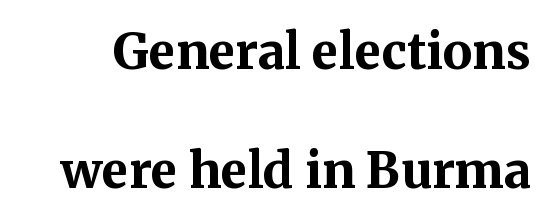
Descender tails drop into unmarked territory. Compared with typical paragraphs, the rows here are farther apart. Nothing unusual about the tracking: characters are spaced as the font intends. No italicization has been applied; the sample stays upright. This sample has the flowing, uneven cadence of proportional lettering. Does the weight exceed regular? Yes, all the way to bold.
